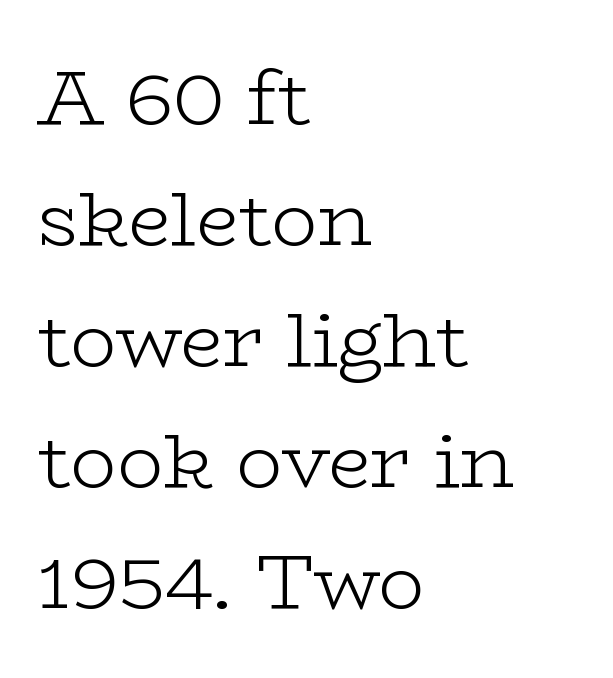
{"serif": "yes", "italic": "no", "bold": "no", "weight": "light", "width": "wide", "stroke_contrast": "low", "x_height": "medium", "monospaced": "no", "underline": "no", "align": "left", "line_spacing": "normal", "line_spacing_ratio": 1.57, "letter_spacing": "normal", "letter_spacing_em": 0.0, "glyph_px": 77}
